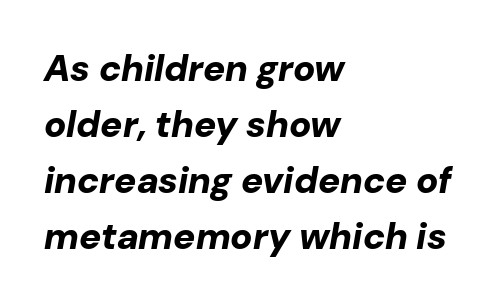
Q: Is the text bold? A: Yes.
Q: Is the text italic (slanted)? A: Yes, it leans right by about 10 degrees.
Q: Is the text underlined? A: No.
Q: How is the paragraph aligned? A: Left-aligned.
Q: Is the spacing between letters normal or unusually wide? A: Normal.
Q: Is the spacing between lines tight, normal or loose? A: Normal.
Q: Width (condensed, normal, or wide)? A: Normal.
Q: Stroke contrast? A: Low.
Q: x-height? A: Medium.
Q: Monospaced? A: No.
